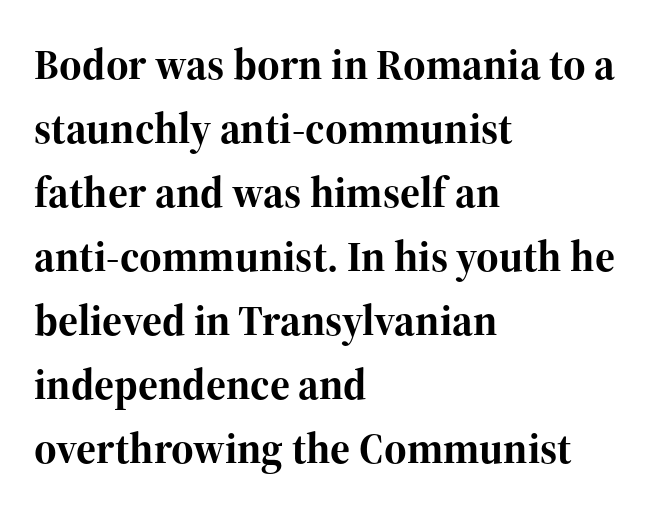
The image shows 43 px bold serif type, upright; set left-aligned, normal line spacing (1.49x), normal letter spacing, not underlined; high stroke contrast and a medium x-height.
